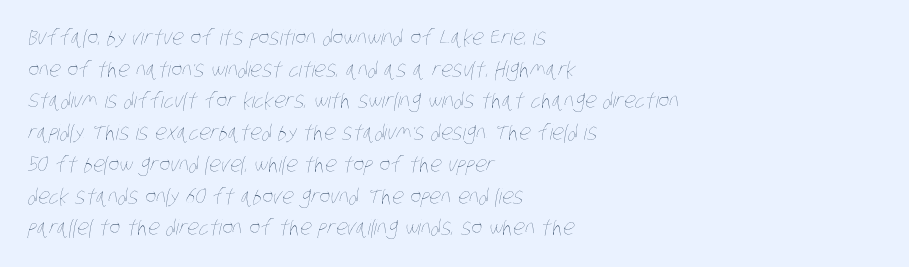
Q: Is the text bold? A: No.
Q: Is the text underlined? A: No.
Q: How is the paragraph aligned? A: Left-aligned.
Q: Is the spacing between letters normal or unusually wide? A: Normal.
Q: Is the spacing between lines tight, normal or loose? A: Normal.
